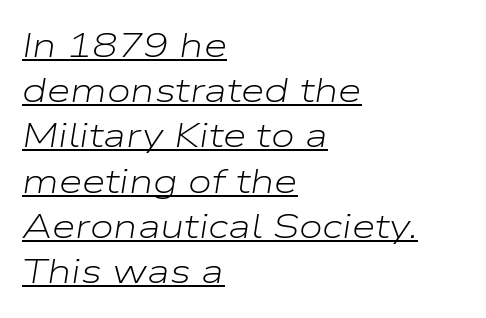
{"italic": "yes", "lean": "right", "slant_degrees": 9, "bold": "no", "weight": "light", "width": "wide", "stroke_contrast": "low", "x_height": "medium", "monospaced": "no", "underline": "yes", "align": "left", "line_spacing": "normal", "line_spacing_ratio": 1.33, "letter_spacing": "normal", "letter_spacing_em": 0.0, "glyph_px": 34}
